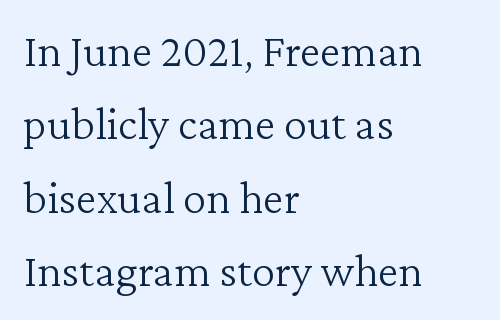
{"serif": "yes", "italic": "no", "bold": "no", "weight": "light", "width": "normal", "stroke_contrast": "low", "x_height": "medium", "monospaced": "no", "underline": "no", "align": "left", "line_spacing": "normal", "line_spacing_ratio": 1.56, "letter_spacing": "normal", "letter_spacing_em": 0.0, "glyph_px": 47}
